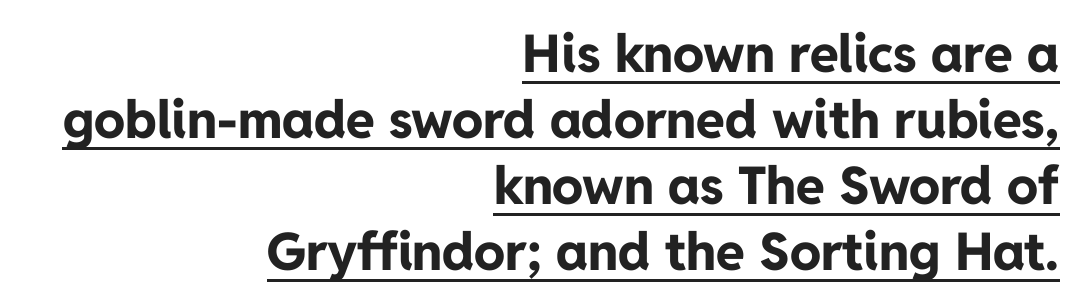
The image shows 52 px bold sans-serif type, upright; set right-aligned, normal line spacing (1.27x), normal letter spacing, underlined; low stroke contrast and a medium x-height.
